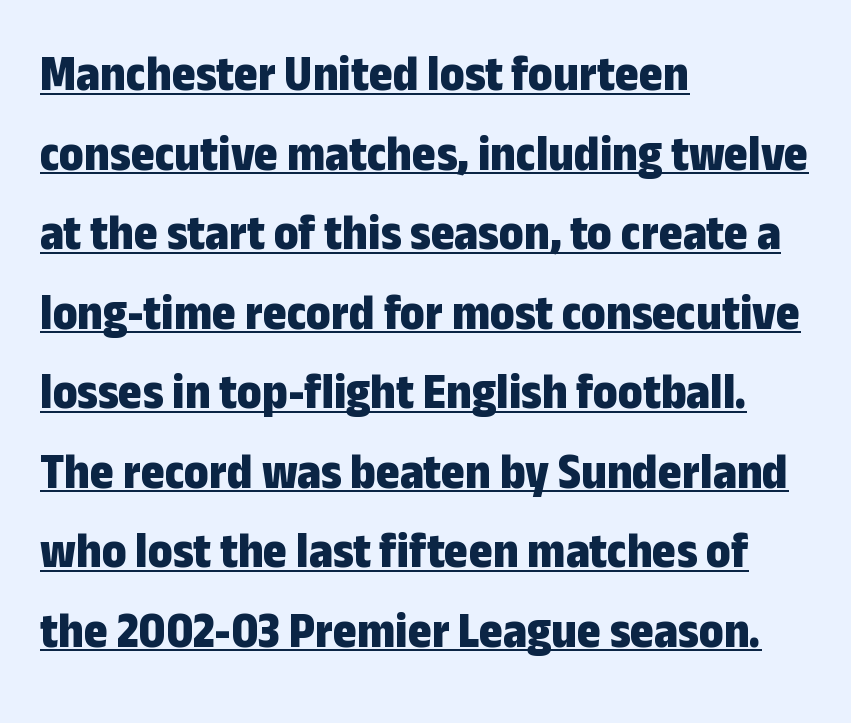
{"serif": "no", "italic": "no", "bold": "yes", "weight": "bold", "width": "condensed", "stroke_contrast": "low", "x_height": "medium", "monospaced": "no", "underline": "yes", "align": "left", "line_spacing": "normal", "line_spacing_ratio": 1.56, "letter_spacing": "normal", "letter_spacing_em": 0.0, "glyph_px": 51}
